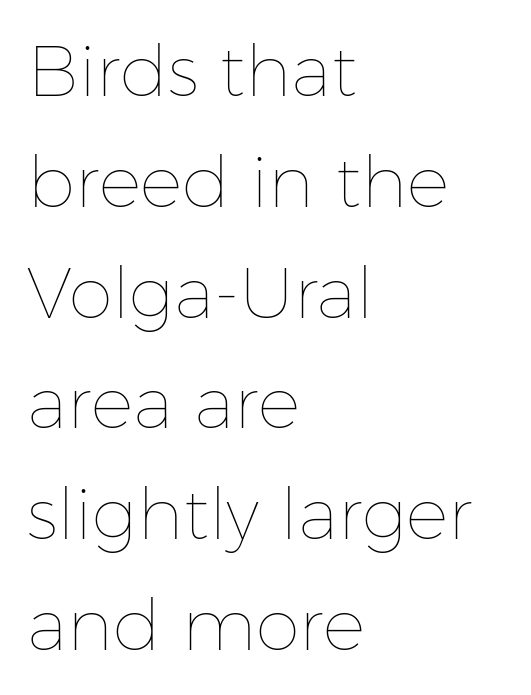
The image shows 71 px thin type, upright; set left-aligned, normal line spacing (1.56x), normal letter spacing, not underlined; low stroke contrast and a medium x-height.
